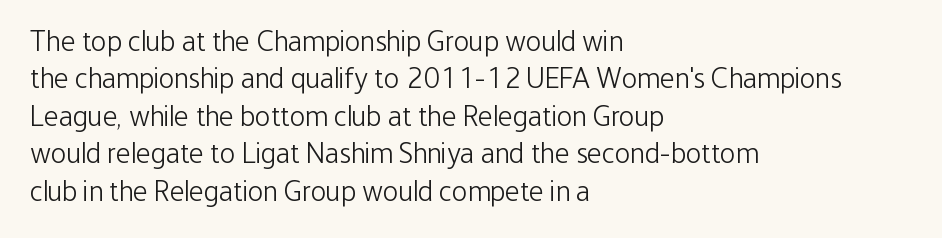
Rule under the text: the space is simply empty. Weight class: somewhere from thin through regular. Each line starts at the same left margin while the right side varies. Observe the absence of serifs on each vertical stroke in this sample. Is there much room between lines? A standard amount, neither cramped nor airy. Note the varied advance widths — an 'i' is clearly narrower than an 'm'.
